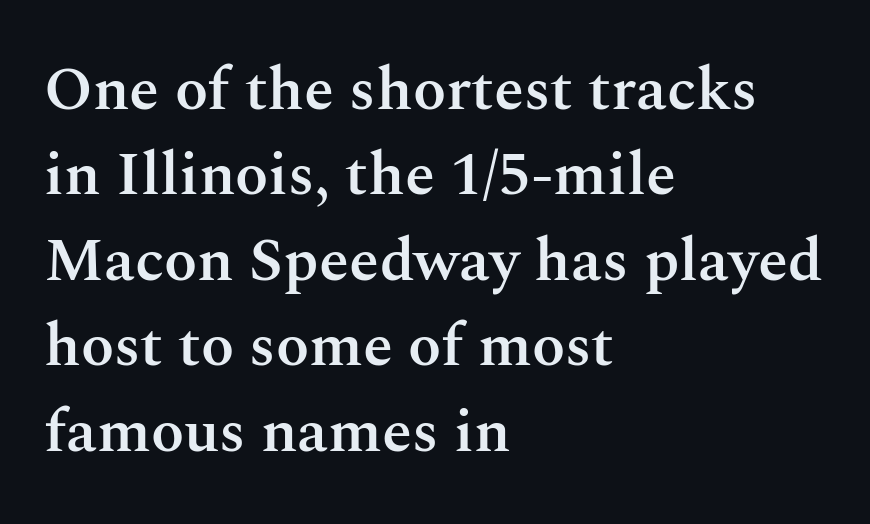
The image shows 61 px semibold serif type, upright; set left-aligned, normal line spacing (1.4x), normal letter spacing, not underlined; medium stroke contrast and a medium x-height.
